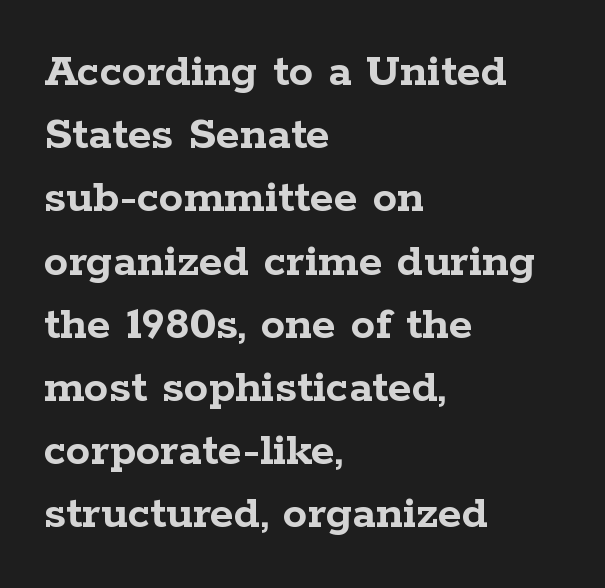
{"serif": "yes", "italic": "no", "bold": "yes", "weight": "semibold", "width": "wide", "stroke_contrast": "low", "x_height": "medium", "monospaced": "no", "underline": "no", "align": "left", "line_spacing": "normal", "line_spacing_ratio": 1.29, "letter_spacing": "normal", "letter_spacing_em": 0.0, "glyph_px": 49}
